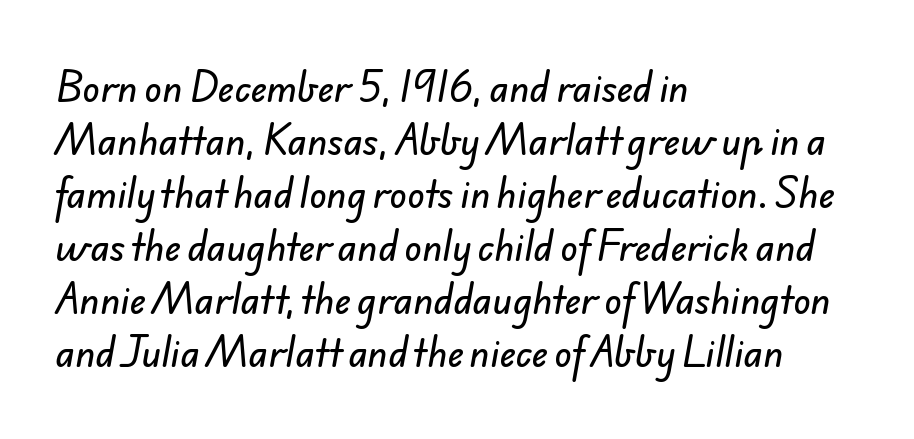
The image shows 36 px sans-serif type; set left-aligned, normal line spacing (1.47x), normal letter spacing, not underlined; low stroke contrast and a small x-height.
